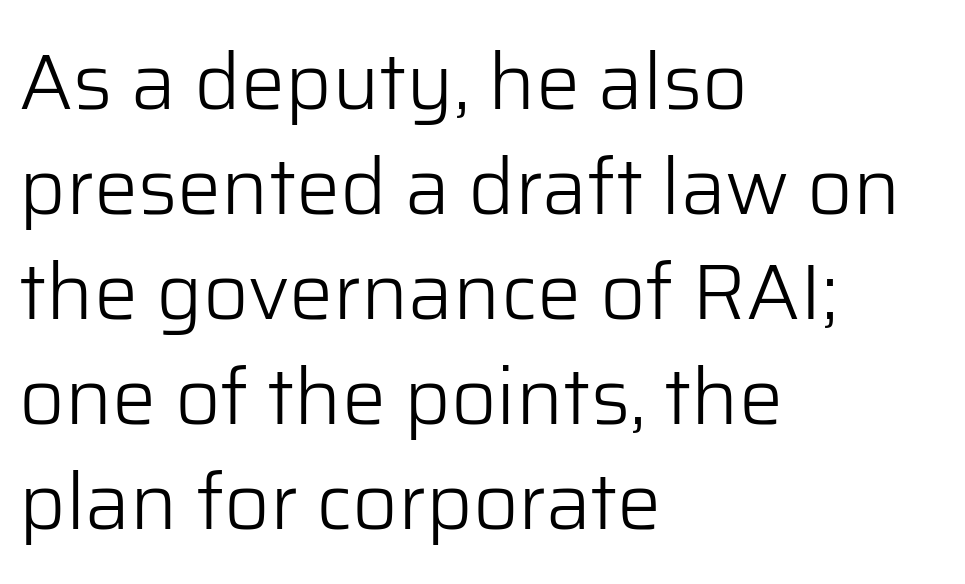
Nothing unusual about the tracking: characters are spaced as the font intends. Baseline-to-baseline distance is the conventional proportion of letter height. The passage shown is typed in a proportional face where columns would drift. Posture: upright roman. Each row of text sits above clean, open space.
